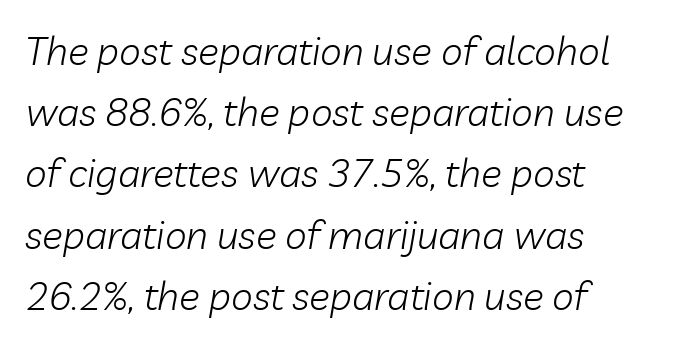
These lines sit exactly where default settings would place them. Is the block centered? No — it sits flush against the left margin. Compared with ordinary roman type, these characters are visibly tilted. Is this a fixed-width face? No — the glyphs have proportional, varying widths. Compared with typical body copy, the letter spacing here is the same. Letters rest on an invisible, unmarked baseline.
